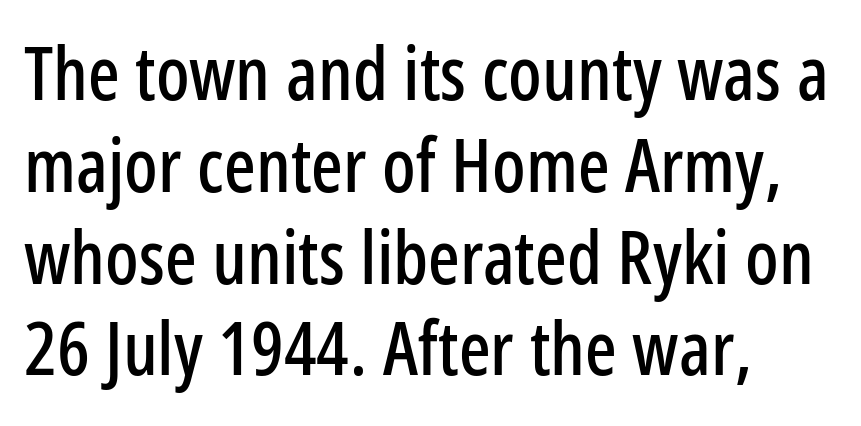
Q: Is the text italic (slanted)? A: No, it is upright.
Q: Is the typeface a serif or a sans-serif typeface? A: Sans-serif.
Q: Is the text underlined? A: No.
Q: How is the paragraph aligned? A: Left-aligned.
Q: Is the spacing between letters normal or unusually wide? A: Normal.
Q: Width (condensed, normal, or wide)? A: Condensed.
Q: Stroke contrast? A: Low.
Q: x-height? A: Medium.
Q: Monospaced? A: No.
